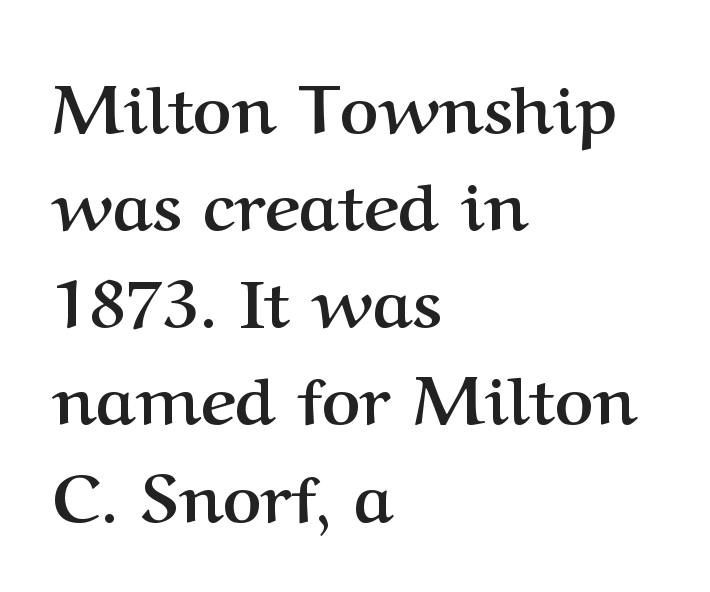
The image shows 67 px semibold serif type, upright; set left-aligned, normal line spacing (1.45x), normal letter spacing, not underlined; medium stroke contrast and a medium x-height.
